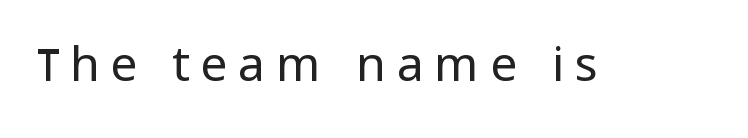
{"serif": "no", "italic": "no", "bold": "no", "weight": "regular", "width": "normal", "stroke_contrast": "low", "x_height": "medium", "monospaced": "no", "underline": "no", "letter_spacing": "wide", "letter_spacing_em": 0.23, "glyph_px": 48}
